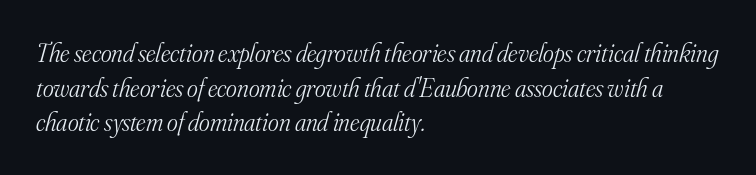
Q: Is the text bold? A: No.
Q: Is the text italic (slanted)? A: Yes, it leans right by about 16 degrees.
Q: Is the text underlined? A: No.
Q: How is the paragraph aligned? A: Left-aligned.
Q: Is the spacing between letters normal or unusually wide? A: Normal.
Q: Is the spacing between lines tight, normal or loose? A: Normal.
